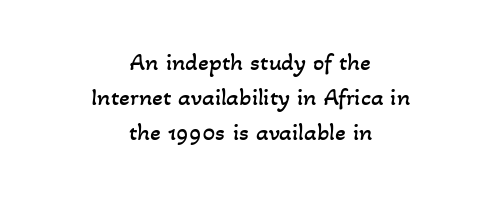
The weight would be labelled regular, book, light, or lighter still. The rendering uses a moderate line-height, typical for paragraphs. The foot of each line stays bare and open. Observe the ordinary spacing: letters are neighbours, not strangers.
